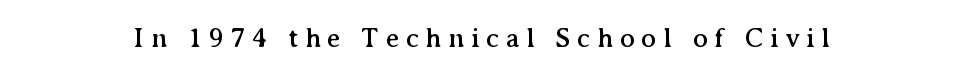
Does extra space separate the letters? Yes, quite a lot of it. Glance below the letters and you will spot only blank space. Varying glyph widths throughout — classic text-font behaviour. A roman cut, with each character standing at attention.
